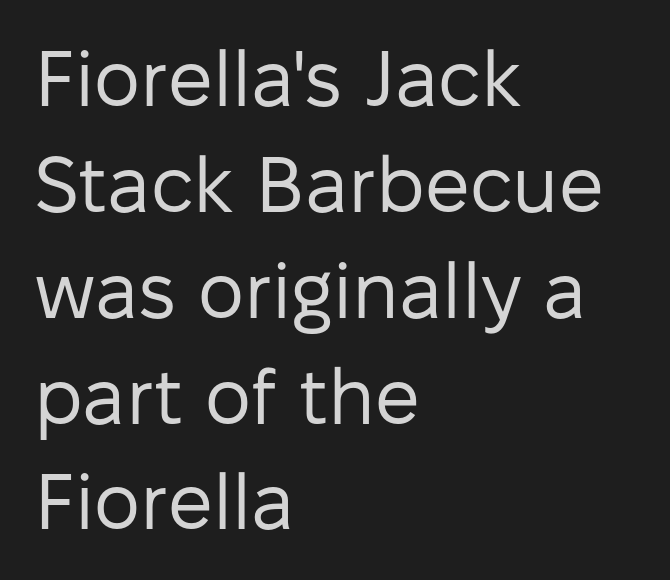
{"serif": "no", "italic": "no", "bold": "no", "weight": "regular", "width": "normal", "stroke_contrast": "low", "x_height": "medium", "monospaced": "no", "underline": "no", "align": "left", "line_spacing": "normal", "line_spacing_ratio": 1.34, "letter_spacing": "normal", "letter_spacing_em": 0.0, "glyph_px": 79}
